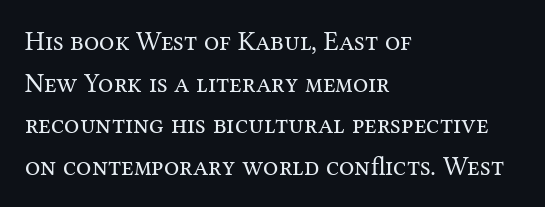
{"italic": "no", "bold": "no", "underline": "no", "align": "left", "line_spacing": "normal", "line_spacing_ratio": 1.54, "letter_spacing": "normal", "letter_spacing_em": 0.0, "glyph_px": 27}
